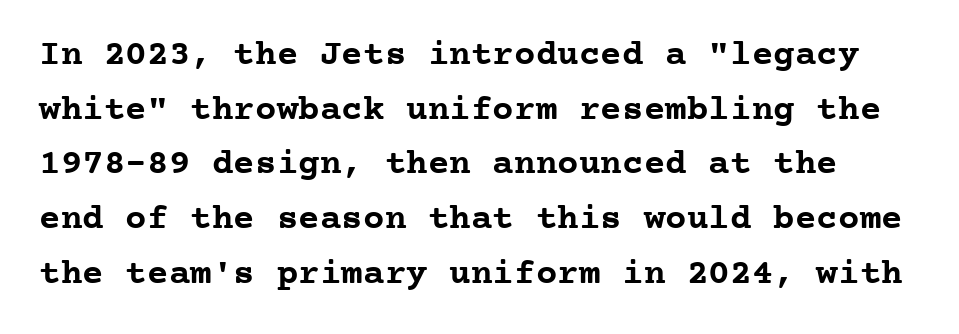
The image shows 36 px semibold serif type, upright, monospaced; set normal line spacing (1.52x), normal letter spacing, not underlined; low stroke contrast and a medium x-height.
